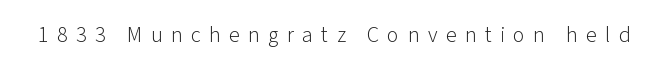
Q: Is the text bold? A: No.
Q: Is the text italic (slanted)? A: No, it is upright.
Q: Is the text underlined? A: No.
Q: Is the spacing between letters normal or unusually wide? A: Unusually wide.
